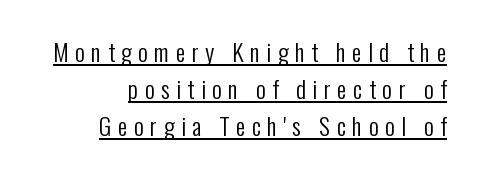
The rows are spaced the way most documents space them. If you drew a line through each stem, it would be perfectly vertical. Ink coverage per letter is moderate at most. The letterforms stand isolated, each surrounded by extra space. A continuous stroke trails under the words, as in a hyperlink.
